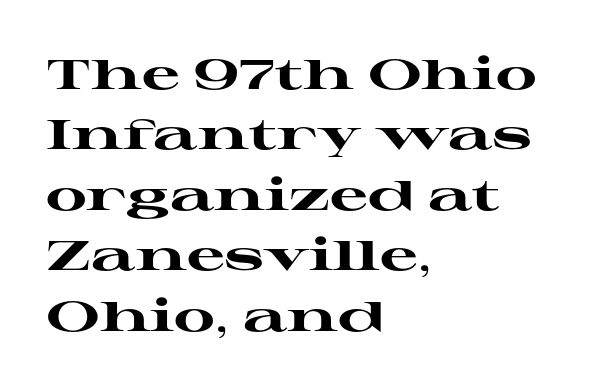
Q: Is the text bold? A: Yes.
Q: Is the text italic (slanted)? A: No, it is upright.
Q: Is the typeface a serif or a sans-serif typeface? A: Serif.
Q: Is the text underlined? A: No.
Q: How is the paragraph aligned? A: Left-aligned.
Q: Is the spacing between letters normal or unusually wide? A: Normal.
Q: Is the spacing between lines tight, normal or loose? A: Normal.
Q: Width (condensed, normal, or wide)? A: Wide.
Q: Stroke contrast? A: High.
Q: x-height? A: Medium.
Q: Monospaced? A: No.
